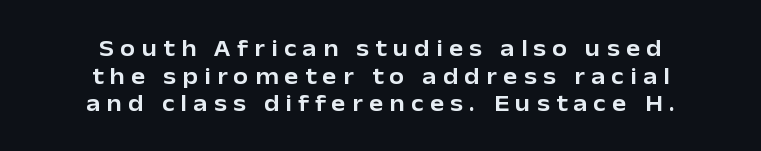
{"italic": "no", "underline": "no", "align": "center", "line_spacing": "tight", "line_spacing_ratio": 1.15, "letter_spacing": "wide", "letter_spacing_em": 0.26, "glyph_px": 24}
